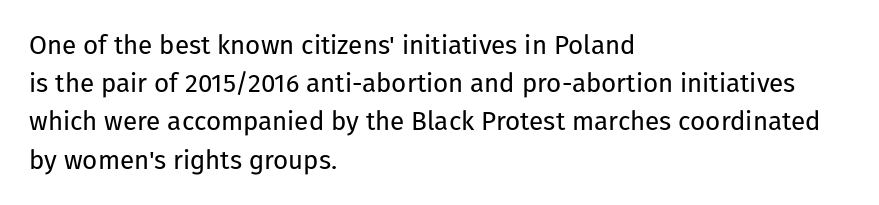
The vertical gap from one line to the next is medium. Quick note: underline off. The characters are drawn with everyday or finer stroke widths. A typesetter would mark this as roman, not italic. Caption: multi-line text, flush left, ragged right.
